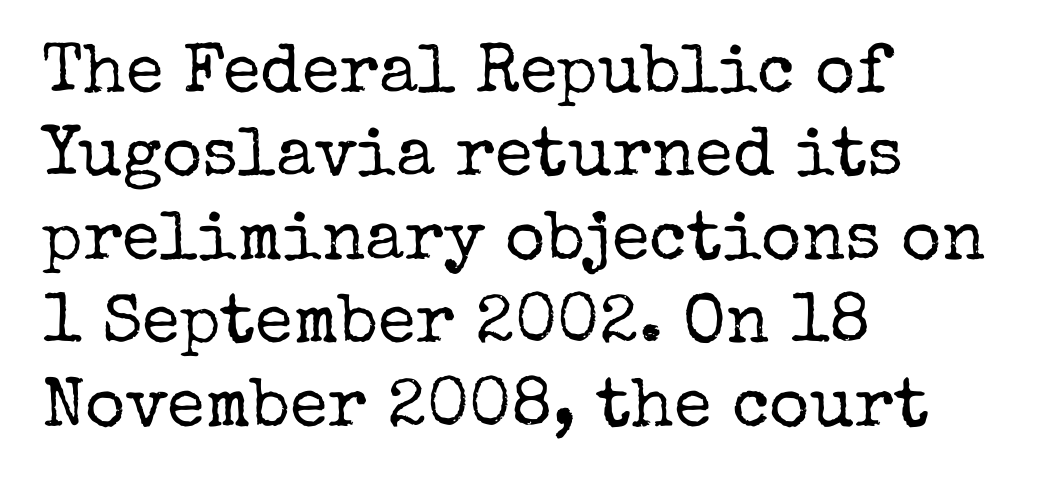
Q: Is the text bold? A: No.
Q: Is the text italic (slanted)? A: No, it is upright.
Q: Is the typeface a serif or a sans-serif typeface? A: Serif.
Q: Is the text underlined? A: No.
Q: How is the paragraph aligned? A: Left-aligned.
Q: Is the spacing between letters normal or unusually wide? A: Normal.
Q: Width (condensed, normal, or wide)? A: Normal.
Q: Stroke contrast? A: Low.
Q: x-height? A: Medium.
Q: Monospaced? A: No.
